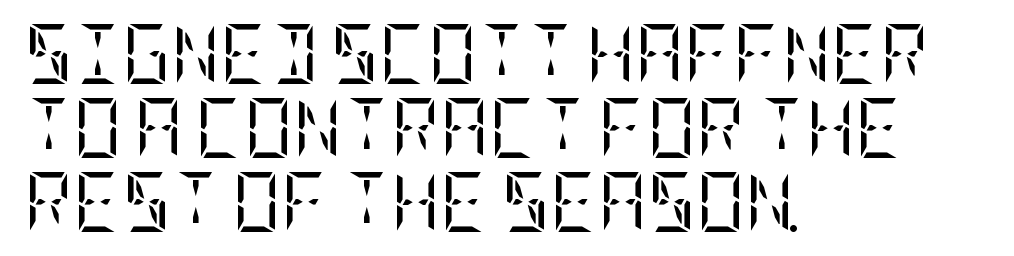
The image shows 60 px regular-weight, condensed serif type, upright; set left-aligned, line spacing 1.23x, normal letter spacing, not underlined; low stroke contrast and a large x-height.
